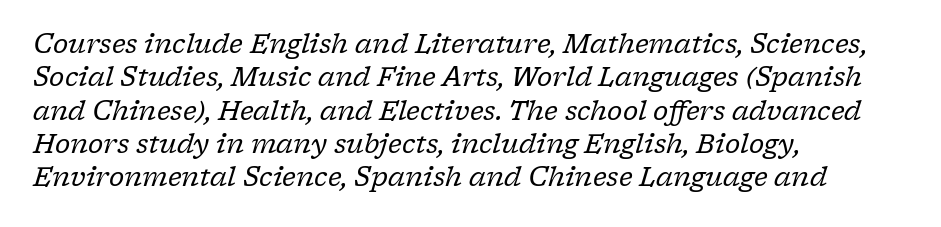
The ragged edge is on the right, which tells us the setting is flush left. A light-to-regular cut is what we see here. Letters rest on an invisible, unmarked baseline. Rows of type keep a routine distance in the vertical direction. Does extra space separate the letters? No, they use regular spacing.
